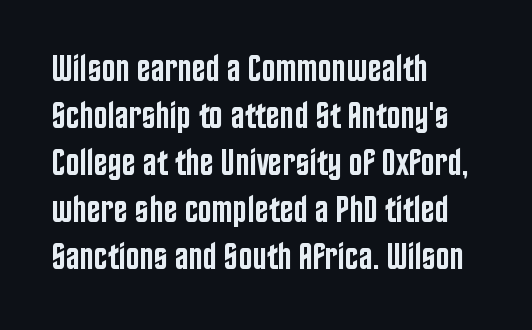
The leading is moderate, giving the passage an even texture. Varying glyph widths throughout — classic text-font behaviour. The lines in this sample share a left origin and differ only in where they stop. This is roman type, the default non-slanted kind. The foot of each line stays bare and open. To sum up the face: it is a sans, with no serifs.
